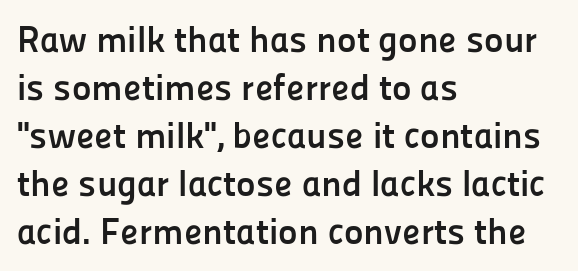
The image shows 37 px semibold sans-serif type, upright; set left-aligned, normal line spacing (1.3x), normal letter spacing, not underlined; low stroke contrast and a medium x-height.
